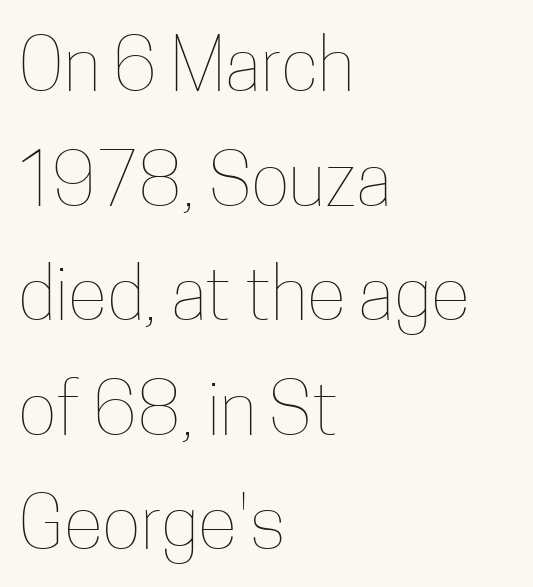
Glyph-to-glyph distance matches everyday printed text. A typesetter would call this leading conventional body-copy spacing. Here the designer chose a conventional face with non-uniform glyph widths. Ascenders rise straight up at ninety degrees. The strip under each line holds only bare page. Horizontal alignment here is leftward, the default for most running prose.
